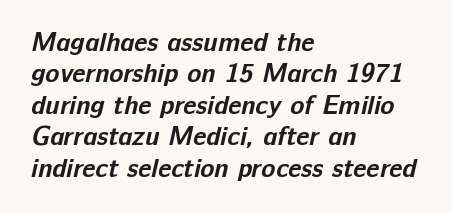
{"bold": "yes", "underline": "no", "align": "left", "line_spacing_ratio": 1.21, "letter_spacing": "normal", "letter_spacing_em": 0.0, "glyph_px": 26}
